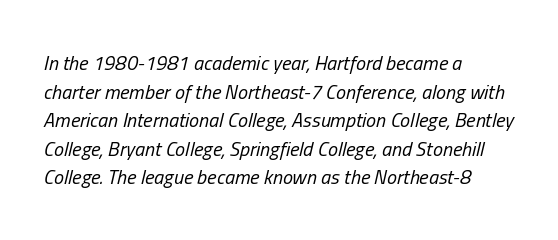
Q: Is the text bold? A: No.
Q: Is the text italic (slanted)? A: Yes, it leans right by about 13 degrees.
Q: Is the text underlined? A: No.
Q: How is the paragraph aligned? A: Left-aligned.
Q: Is the spacing between letters normal or unusually wide? A: Normal.
Q: Is the spacing between lines tight, normal or loose? A: Normal.
